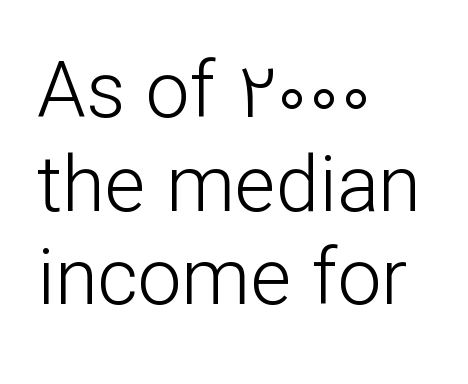
You could not count columns in this text — the font is proportionally spaced. Beneath every word, the page is bare. Here the glyphs are tracked normally, forming tight word shapes. Vertical strokes here are truly vertical. In CSS terms this would be text-align: left. No heavy texture on the line: the type isn't bold.
